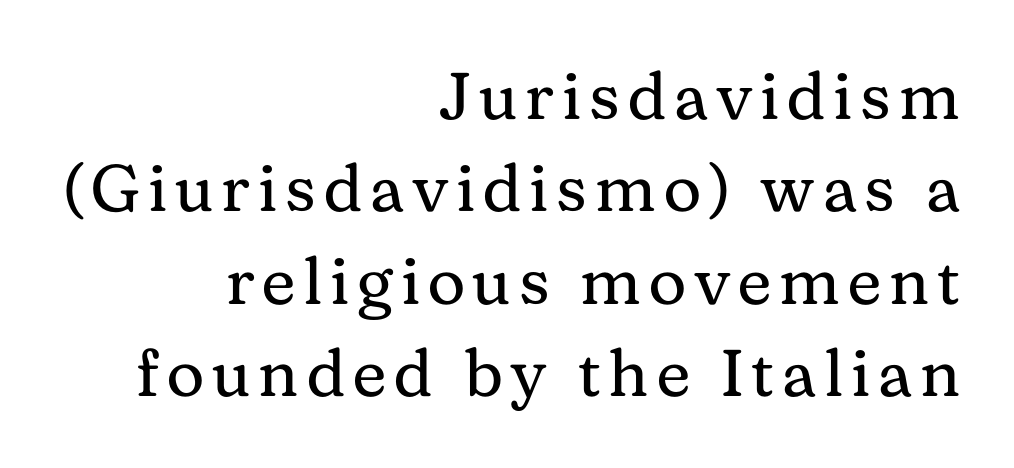
Q: Is the text bold? A: No.
Q: Is the text italic (slanted)? A: No, it is upright.
Q: Is the typeface a serif or a sans-serif typeface? A: Serif.
Q: Is the text underlined? A: No.
Q: How is the paragraph aligned? A: Right-aligned.
Q: Is the spacing between lines tight, normal or loose? A: Normal.
Q: Width (condensed, normal, or wide)? A: Normal.
Q: Stroke contrast? A: Medium.
Q: x-height? A: Medium.
Q: Monospaced? A: No.
